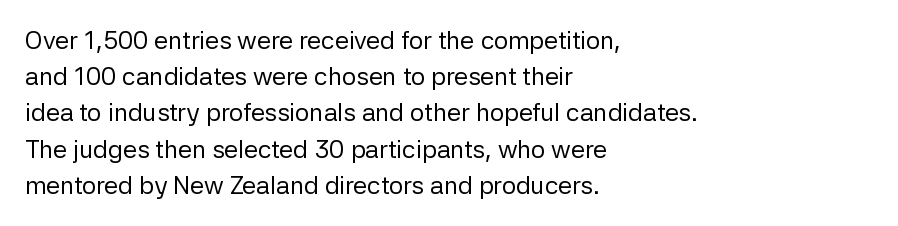
Q: Is the text bold? A: No.
Q: Is the text italic (slanted)? A: No, it is upright.
Q: Is the text underlined? A: No.
Q: How is the paragraph aligned? A: Left-aligned.
Q: Is the spacing between letters normal or unusually wide? A: Normal.
Q: Is the spacing between lines tight, normal or loose? A: Normal.
